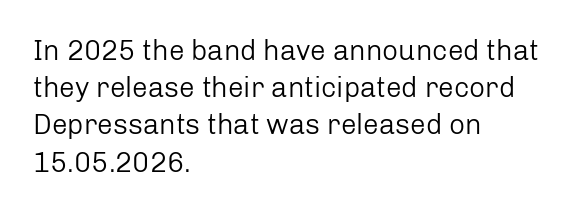
The image shows 28 px regular-weight sans-serif type, upright; set left-aligned, normal line spacing (1.33x), normal letter spacing, not underlined; low stroke contrast and a medium x-height.
